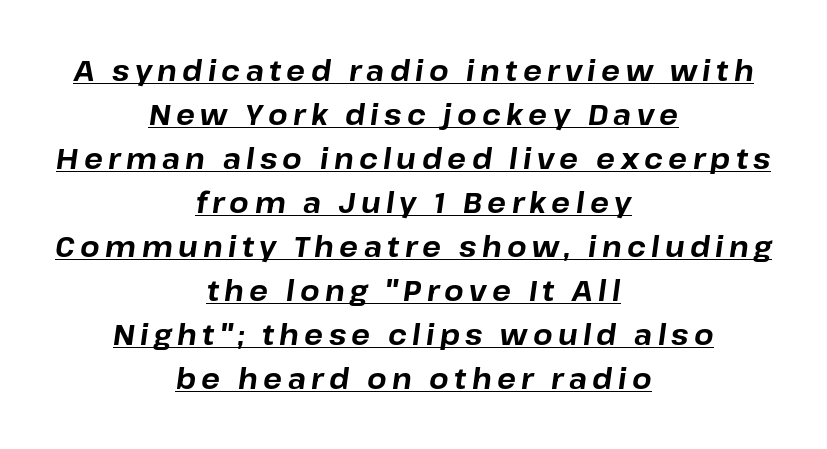
Notice how the passage keeps no hard edge, just a central spine. The passage shown is underscored from start to finish. An italicized treatment has been applied to the whole sample. The characters look thick and weighty, a clear bold.
